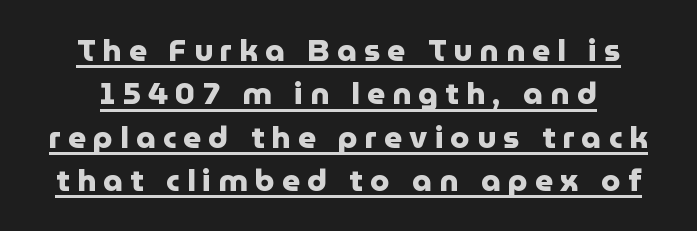
The letters stand straight up with perfectly vertical stems. You can see a thin bar hugging the bottom of the glyphs. Compared with a flush-left layout, this one balances lines on the center instead. You'd pick this weight for a headline — it's a proper bold.
